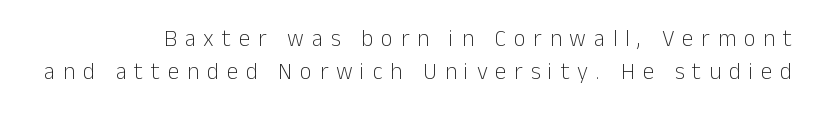
{"italic": "no", "bold": "no", "underline": "no", "line_spacing": "normal", "line_spacing_ratio": 1.45, "letter_spacing": "wide", "letter_spacing_em": 0.34, "glyph_px": 23}
